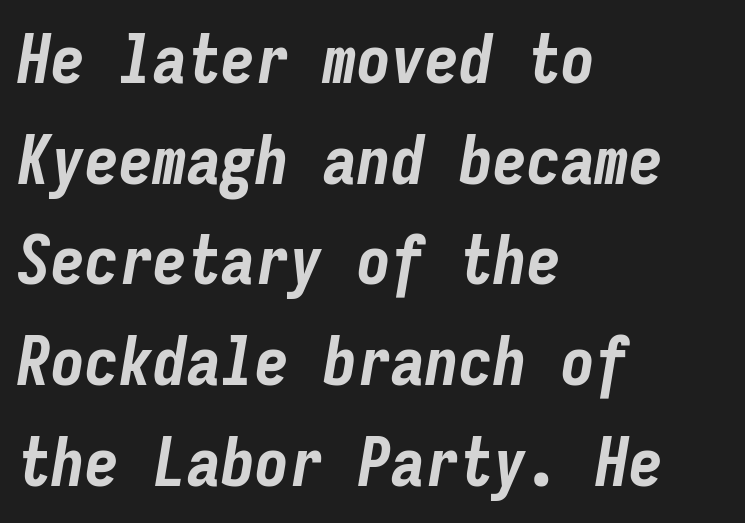
Q: Is the text bold? A: Yes.
Q: Is the text italic (slanted)? A: Yes, it leans right by about 9 degrees.
Q: Is the text underlined? A: No.
Q: How is the paragraph aligned? A: Left-aligned.
Q: Is the spacing between letters normal or unusually wide? A: Normal.
Q: Is the spacing between lines tight, normal or loose? A: Normal.
Q: Width (condensed, normal, or wide)? A: Condensed.
Q: Stroke contrast? A: Low.
Q: x-height? A: Medium.
Q: Monospaced? A: Yes.
